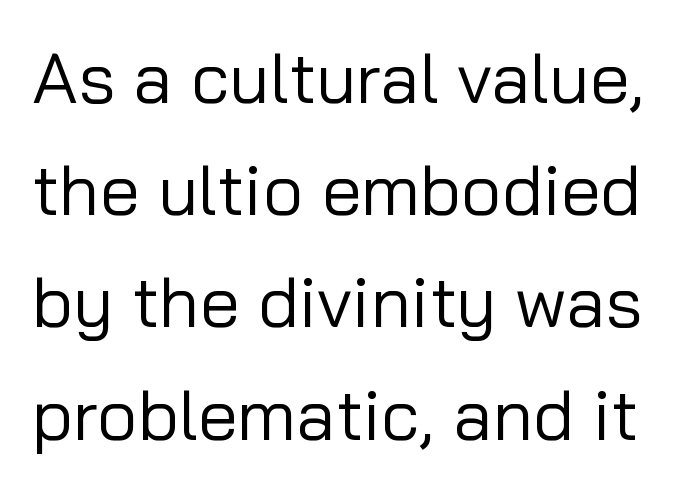
Q: Is the text bold? A: No.
Q: Is the text italic (slanted)? A: No, it is upright.
Q: Is the typeface a serif or a sans-serif typeface? A: Sans-serif.
Q: Is the text underlined? A: No.
Q: Is the spacing between letters normal or unusually wide? A: Normal.
Q: Is the spacing between lines tight, normal or loose? A: Normal.
Q: Width (condensed, normal, or wide)? A: Normal.
Q: Stroke contrast? A: Low.
Q: x-height? A: Medium.
Q: Monospaced? A: No.
